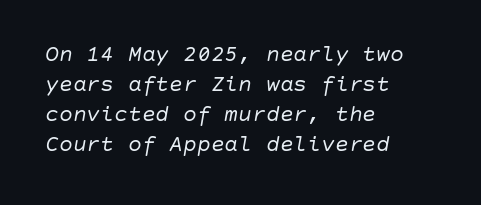
Q: Is the text bold? A: No.
Q: Is the text italic (slanted)? A: Yes, it leans right by about 10 degrees.
Q: Is the text underlined? A: No.
Q: How is the paragraph aligned? A: Left-aligned.
Q: Is the spacing between letters normal or unusually wide? A: Normal.
Q: Is the spacing between lines tight, normal or loose? A: Normal.
